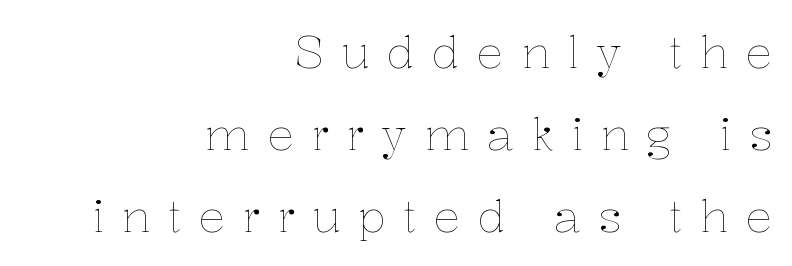
Check the space under the baseline: it is left empty. Line ends are locked; line starts wander. The letters advance in unequal steps, a hallmark of proportional type. The strokes carry an ordinary text weight at most. A typesetter would mark this as roman, not italic. Does extra space separate the letters? Yes, quite a lot of it.
